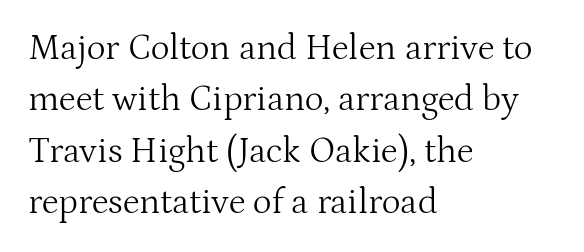
{"serif": "yes", "italic": "no", "bold": "no", "weight": "light", "width": "normal", "stroke_contrast": "medium", "x_height": "medium", "monospaced": "no", "underline": "no", "align": "left", "line_spacing": "normal", "line_spacing_ratio": 1.43, "letter_spacing": "normal", "letter_spacing_em": 0.0, "glyph_px": 36}
